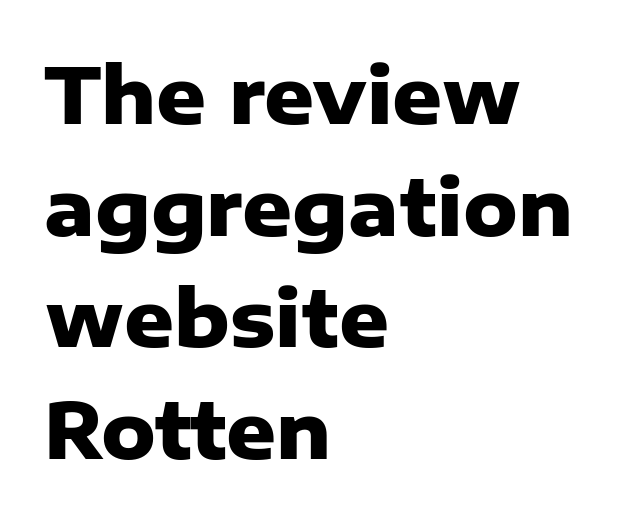
{"serif": "no", "italic": "no", "bold": "yes", "weight": "heavy", "width": "normal", "stroke_contrast": "low", "x_height": "medium", "monospaced": "no", "underline": "no", "align": "left", "line_spacing": "normal", "line_spacing_ratio": 1.45, "letter_spacing": "normal", "letter_spacing_em": 0.0, "glyph_px": 77}
